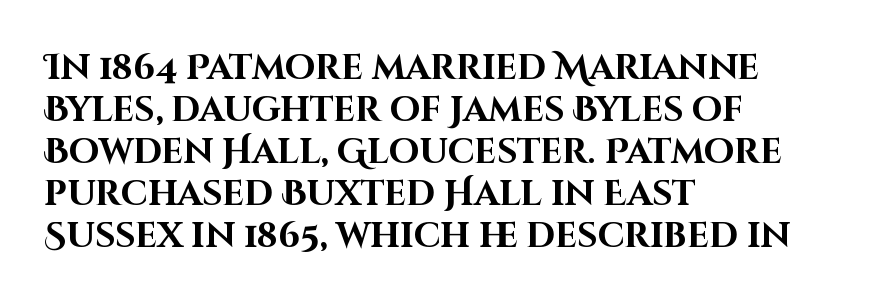
{"serif": "no", "italic": "no", "bold": "yes", "weight": "bold", "width": "normal", "stroke_contrast": "high", "x_height": "large", "monospaced": "no", "underline": "no", "align": "left", "line_spacing_ratio": 1.2, "letter_spacing": "normal", "letter_spacing_em": 0.0, "glyph_px": 35}
